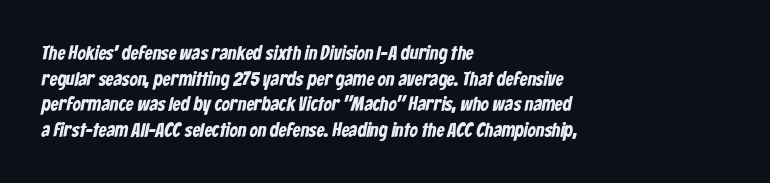
{"bold": "yes", "underline": "no", "align": "left", "line_spacing": "normal", "line_spacing_ratio": 1.28, "letter_spacing": "normal", "letter_spacing_em": 0.0, "glyph_px": 20}
